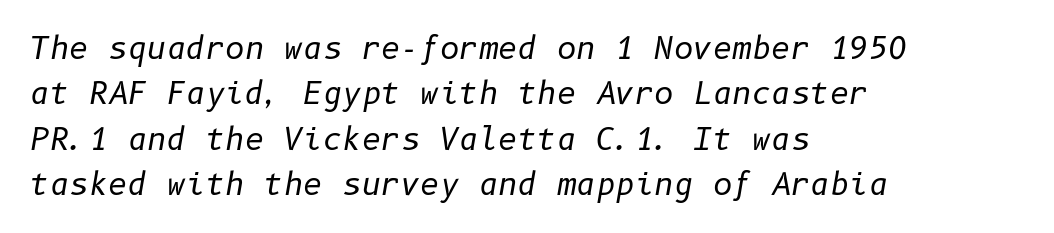
The image shows 30 px regular-weight type, italic (leaning right); set left-aligned, normal line spacing (1.51x), normal letter spacing, not underlined; low stroke contrast and a medium x-height.
